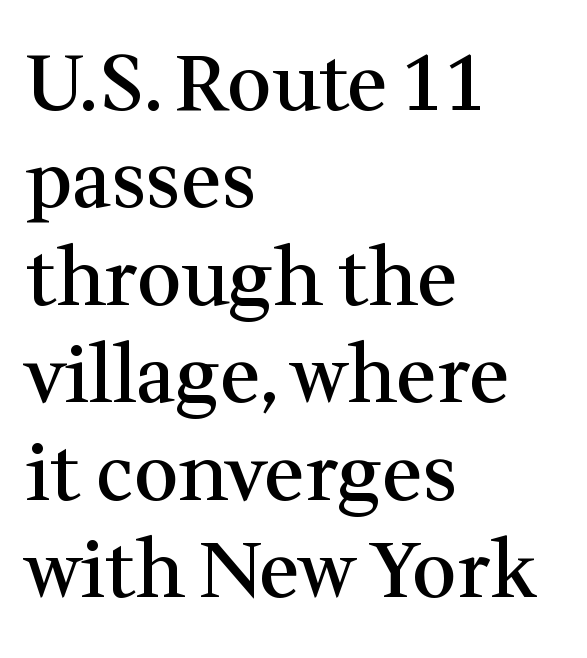
{"serif": "yes", "italic": "no", "bold": "semi", "weight": "semibold", "width": "normal", "stroke_contrast": "medium", "x_height": "medium", "monospaced": "no", "underline": "no", "align": "left", "line_spacing": "normal", "line_spacing_ratio": 1.25, "letter_spacing": "normal", "letter_spacing_em": 0.0, "glyph_px": 78}
